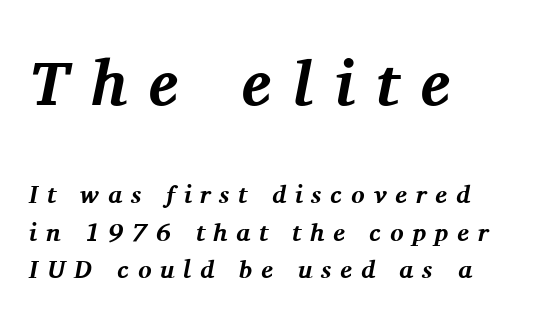
Q: Is the text bold? A: Yes.
Q: Is the text italic (slanted)? A: Yes, it leans right by about 11 degrees.
Q: Is the typeface a serif or a sans-serif typeface? A: Serif.
Q: Is the text underlined? A: No.
Q: How is the paragraph aligned? A: Left-aligned.
Q: Is the spacing between letters normal or unusually wide? A: Unusually wide.
Q: Is the spacing between lines tight, normal or loose? A: Normal.
Q: Which block of text is set in a larger size, the first (top) or the second (bottom)? A: The first (top) one.
Q: Width (condensed, normal, or wide)? A: Normal.
Q: Stroke contrast? A: Medium.
Q: x-height? A: Medium.
Q: Monospaced? A: No.
